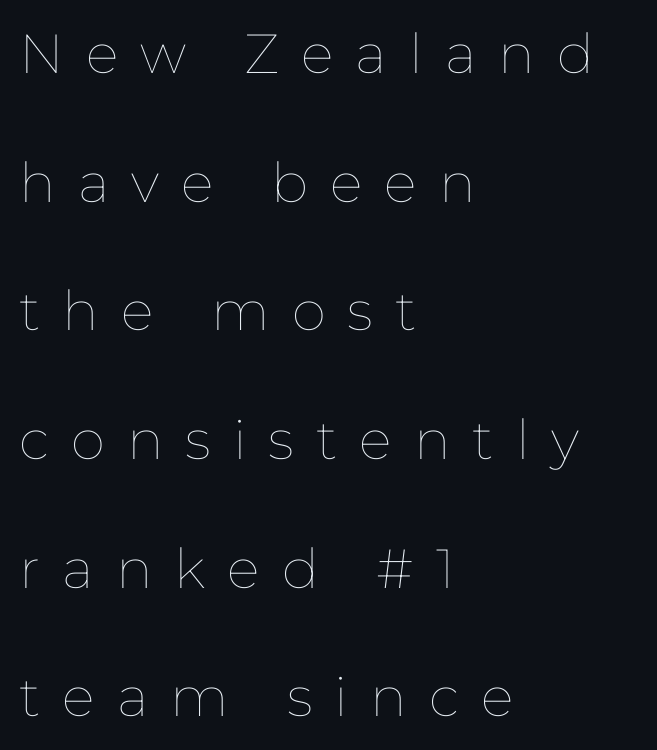
{"italic": "no", "bold": "no", "weight": "thin", "width": "normal", "stroke_contrast": "low", "x_height": "medium", "monospaced": "no", "underline": "no", "align": "left", "line_spacing": "loose", "line_spacing_ratio": 2.34, "letter_spacing": "wide", "letter_spacing_em": 0.4, "glyph_px": 55}
